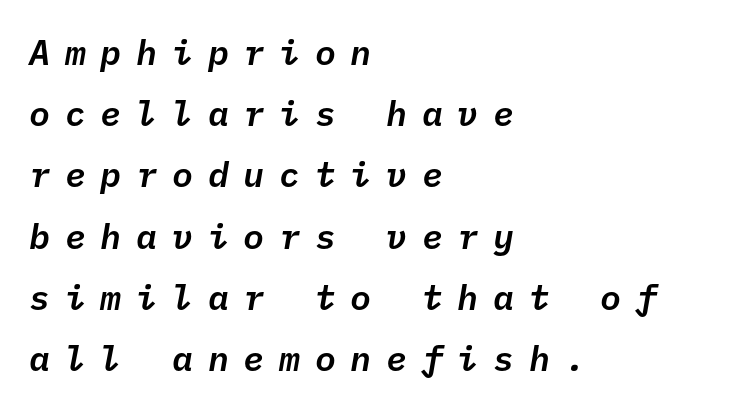
Alignment: flush left. Only glyphs here, with clear space below each row. This rendering widens character spacing well past its baseline value. This sample uses an oblique cut, with every glyph tilted off the vertical. Spacing verdict: monospaced, one width for all characters.
